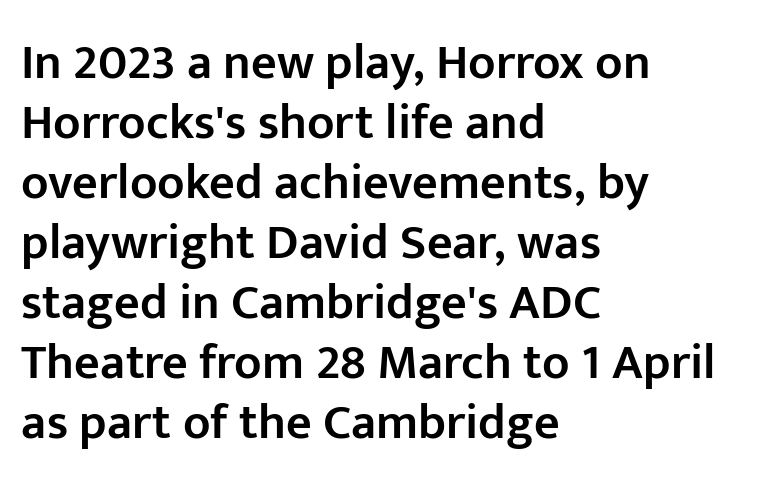
You can tell from the bare stems that sans-serif type was used. These lines are set flush left with a ragged right edge. Firm but not heavy-handed strokes: this text is semibold. Posture: upright roman. The space directly below the letters is spotless.
